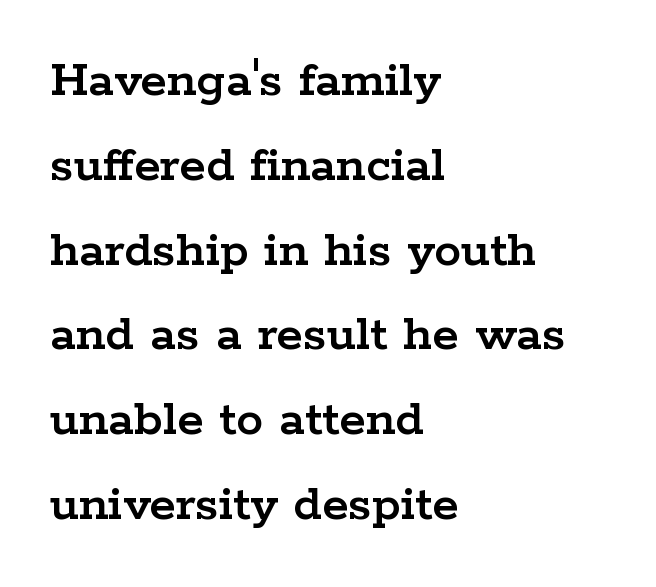
Q: Is the text italic (slanted)? A: No, it is upright.
Q: Is the typeface a serif or a sans-serif typeface? A: Serif.
Q: Is the text underlined? A: No.
Q: How is the paragraph aligned? A: Left-aligned.
Q: Is the spacing between letters normal or unusually wide? A: Normal.
Q: Is the spacing between lines tight, normal or loose? A: Normal.
Q: Width (condensed, normal, or wide)? A: Wide.
Q: Stroke contrast? A: Low.
Q: x-height? A: Medium.
Q: Monospaced? A: No.
